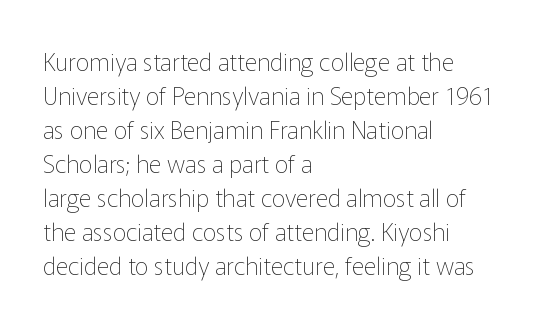
Q: Is the text bold? A: No.
Q: Is the text italic (slanted)? A: No, it is upright.
Q: Is the text underlined? A: No.
Q: How is the paragraph aligned? A: Left-aligned.
Q: Is the spacing between letters normal or unusually wide? A: Normal.
Q: Is the spacing between lines tight, normal or loose? A: Normal.
